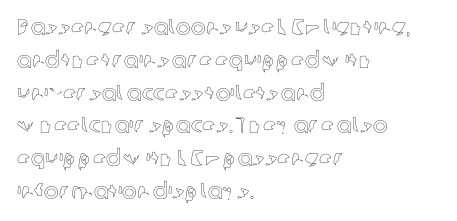
Q: Is the text italic (slanted)? A: No, it is upright.
Q: Is the text underlined? A: No.
Q: How is the paragraph aligned? A: Left-aligned.
Q: Is the spacing between letters normal or unusually wide? A: Normal.
Q: Is the spacing between lines tight, normal or loose? A: Normal.
